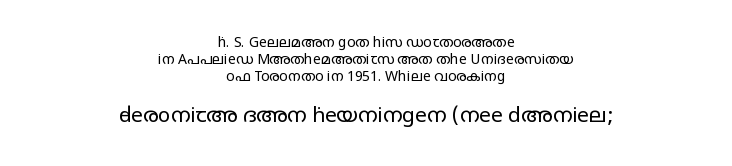
The image shows 21 px text type, upright; set centered, line spacing 1.23x, normal letter spacing, not underlined; the second (bottom) block is 1.5x larger.
